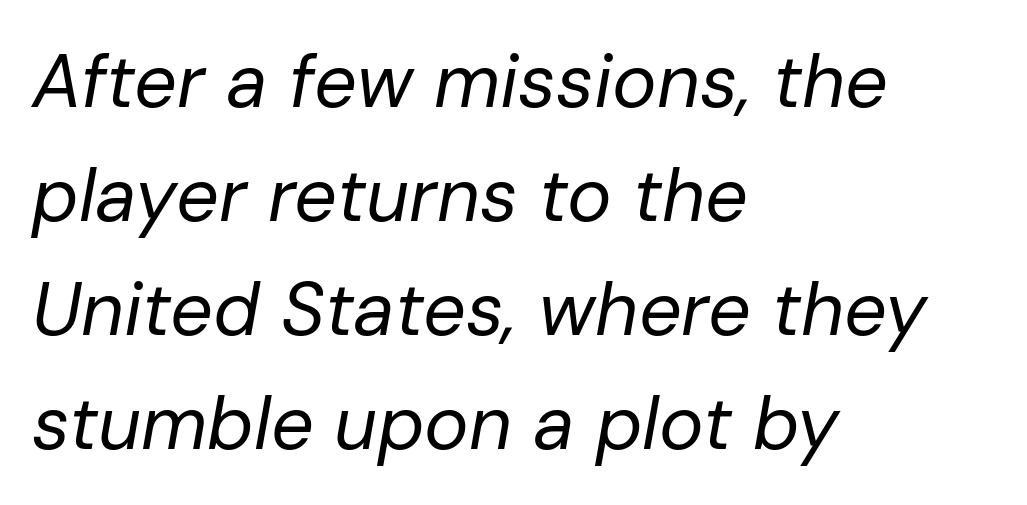
Looking at the ascenders, they clearly lean. Proportional: the letters do not fall into vertical columns. Nothing unusual about the tracking: characters are spaced as the font intends. Descenders are the only things crossing below the line. Honestly, the row spacing looks completely unremarkable.
